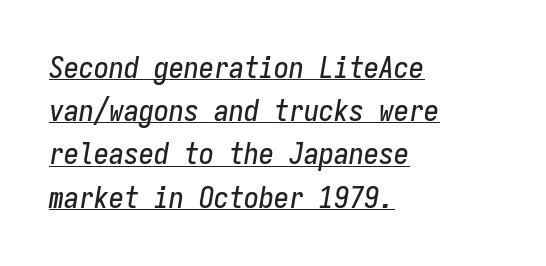
{"italic": "yes", "lean": "right", "slant_degrees": 9, "width": "condensed", "stroke_contrast": "low", "x_height": "medium", "monospaced": "yes", "underline": "yes", "align": "left", "line_spacing": "normal", "line_spacing_ratio": 1.44, "letter_spacing": "normal", "letter_spacing_em": 0.0, "glyph_px": 30}
